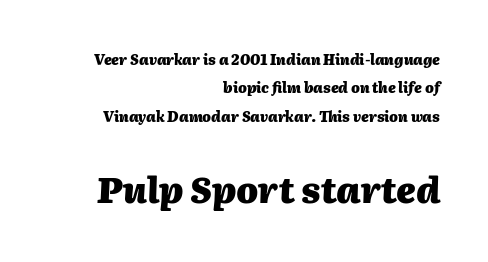
The image shows 35 px heavy type, italic (leaning right); set right-aligned, loose line spacing (2.02x), normal letter spacing, not underlined; the second (bottom) block is 2.5x larger; medium stroke contrast and a medium x-height.
